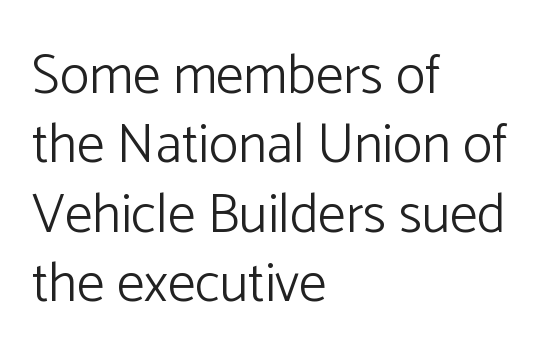
{"serif": "no", "italic": "no", "bold": "no", "weight": "light", "width": "normal", "stroke_contrast": "low", "x_height": "medium", "monospaced": "no", "underline": "no", "align": "left", "line_spacing": "normal", "line_spacing_ratio": 1.26, "letter_spacing": "normal", "letter_spacing_em": 0.0, "glyph_px": 55}
